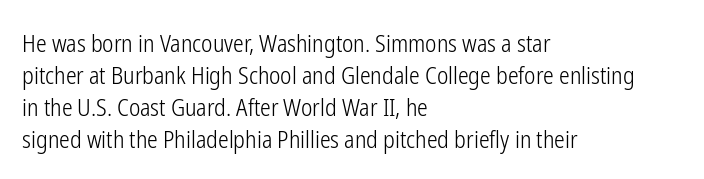
Q: Is the text bold? A: No.
Q: Is the text italic (slanted)? A: No, it is upright.
Q: Is the text underlined? A: No.
Q: How is the paragraph aligned? A: Left-aligned.
Q: Is the spacing between letters normal or unusually wide? A: Normal.
Q: Is the spacing between lines tight, normal or loose? A: Normal.
